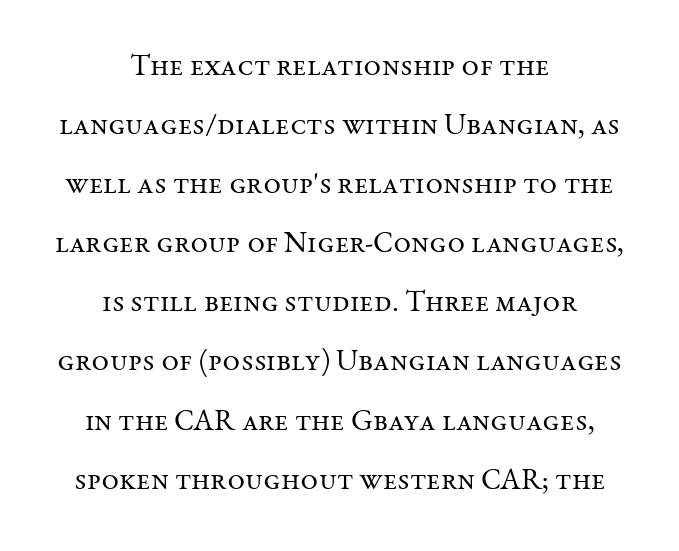
The image shows 30 px regular-weight serif type, upright; set centered, loose line spacing (1.97x), normal letter spacing, not underlined; medium stroke contrast and a medium x-height.
